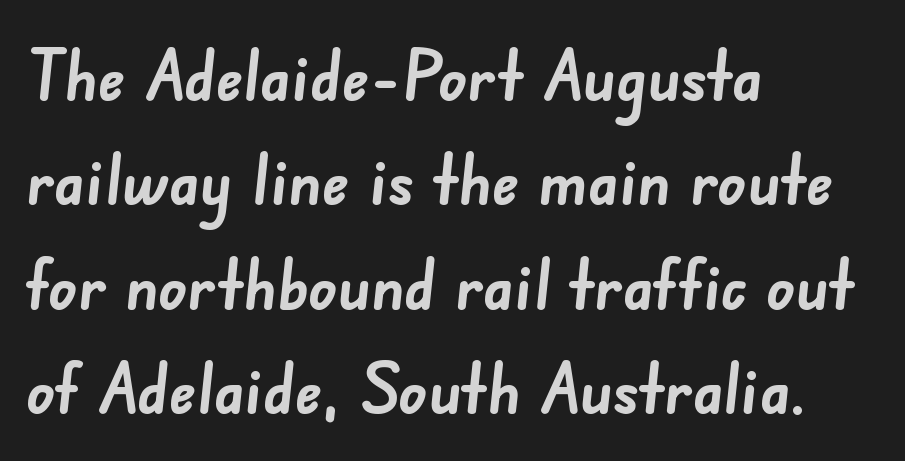
{"serif": "no", "bold": "yes", "weight": "semibold", "width": "normal", "stroke_contrast": "low", "x_height": "small", "monospaced": "no", "underline": "no", "align": "left", "line_spacing": "normal", "line_spacing_ratio": 1.49, "letter_spacing": "normal", "letter_spacing_em": 0.0, "glyph_px": 70}
